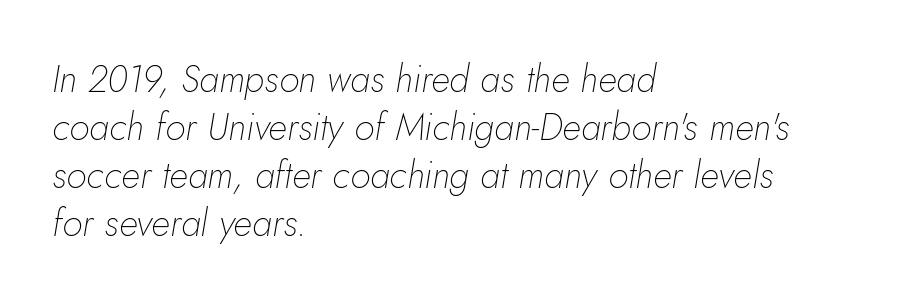
Each row of text sits above clean, open space. Casual observation: everything's shoved over to the left. Stem width sits at or under what a default text font uses. Is this a fixed-width face? No — the glyphs have proportional, varying widths. Tracking value appears to be zero — textbook default spacing. The passage shown leans; its letterforms are oblique.
